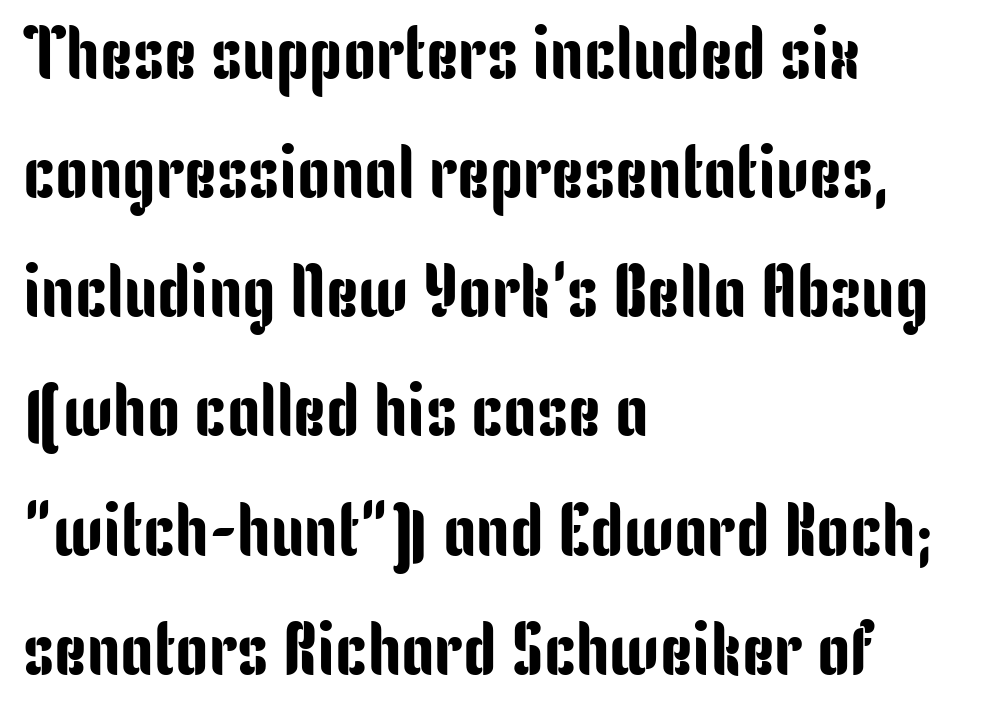
Q: Is the text italic (slanted)? A: No, it is upright.
Q: Is the typeface a serif or a sans-serif typeface? A: Sans-serif.
Q: Is the text underlined? A: No.
Q: How is the paragraph aligned? A: Left-aligned.
Q: Is the spacing between letters normal or unusually wide? A: Normal.
Q: Is the spacing between lines tight, normal or loose? A: Normal.
Q: Width (condensed, normal, or wide)? A: Condensed.
Q: Stroke contrast? A: Low.
Q: x-height? A: Medium.
Q: Monospaced? A: No.
